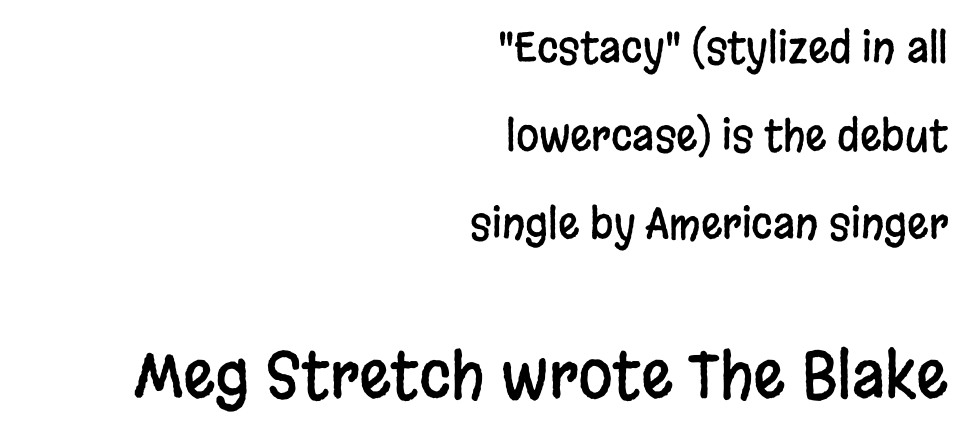
{"serif": "no", "italic": "no", "width": "condensed", "stroke_contrast": "low", "x_height": "large", "monospaced": "no", "underline": "no", "align": "right", "line_spacing": "loose", "line_spacing_ratio": 2.09, "letter_spacing": "normal", "letter_spacing_em": 0.0, "larger_block": "second", "size_ratio": 1.5, "glyph_px": 63}
